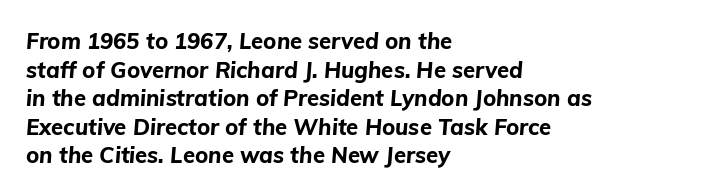
Q: Is the text bold? A: Yes.
Q: Is the text italic (slanted)? A: Yes, it leans right by about 5 degrees.
Q: Is the text underlined? A: No.
Q: How is the paragraph aligned? A: Left-aligned.
Q: Is the spacing between letters normal or unusually wide? A: Normal.
Q: Is the spacing between lines tight, normal or loose? A: Normal.
